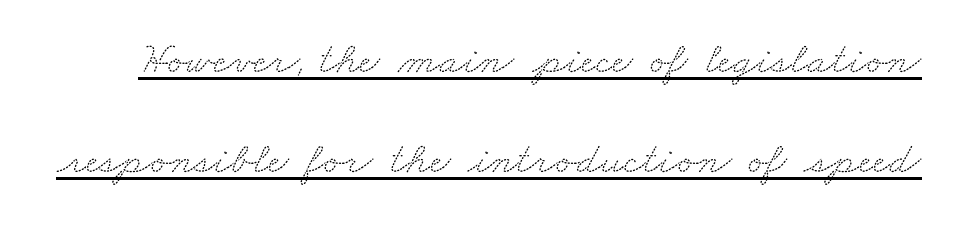
Q: Is the typeface a serif or a sans-serif typeface? A: Serif.
Q: Is the text underlined? A: Yes.
Q: Is the spacing between letters normal or unusually wide? A: Normal.
Q: Is the spacing between lines tight, normal or loose? A: Loose.
Q: Width (condensed, normal, or wide)? A: Wide.
Q: Stroke contrast? A: Medium.
Q: x-height? A: Small.
Q: Monospaced? A: No.
